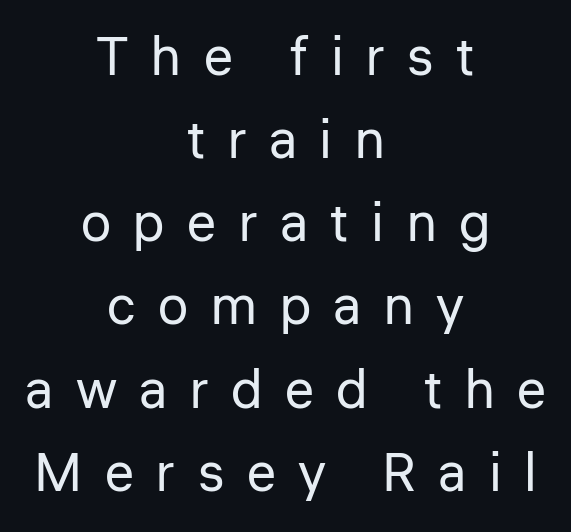
{"serif": "no", "italic": "no", "bold": "no", "weight": "regular", "width": "normal", "stroke_contrast": "low", "x_height": "medium", "monospaced": "no", "underline": "no", "align": "center", "line_spacing": "normal", "line_spacing_ratio": 1.54, "letter_spacing": "wide", "letter_spacing_em": 0.42, "glyph_px": 54}
